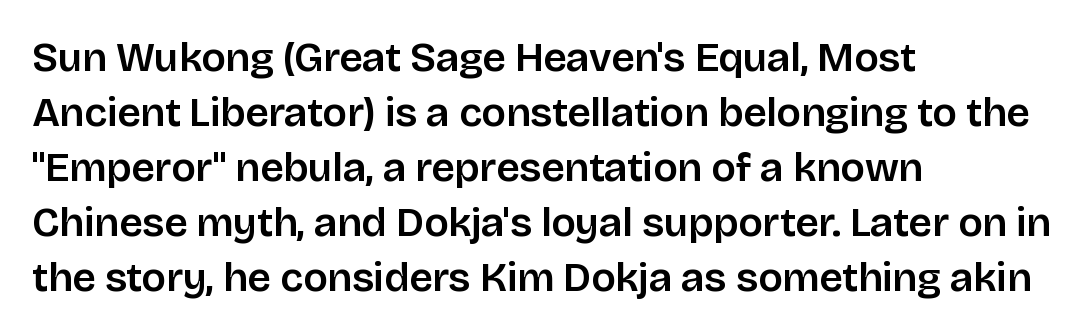
The image shows 41 px sans-serif type, upright; set left-aligned, normal line spacing (1.34x), normal letter spacing, not underlined; low stroke contrast and a large x-height.
